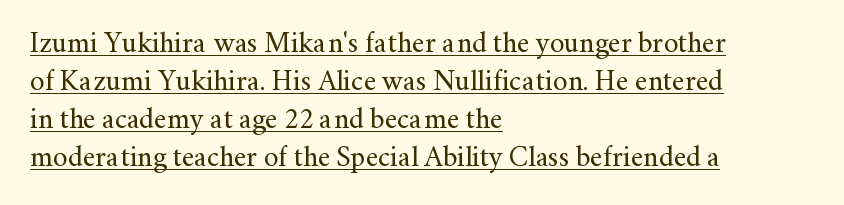
Q: Is the text bold? A: No.
Q: Is the text italic (slanted)? A: No, it is upright.
Q: Is the typeface a serif or a sans-serif typeface? A: Serif.
Q: Is the text underlined? A: Yes.
Q: How is the paragraph aligned? A: Left-aligned.
Q: Is the spacing between letters normal or unusually wide? A: Normal.
Q: Is the spacing between lines tight, normal or loose? A: Normal.
Q: Width (condensed, normal, or wide)? A: Normal.
Q: Stroke contrast? A: Medium.
Q: x-height? A: Small.
Q: Monospaced? A: No.
